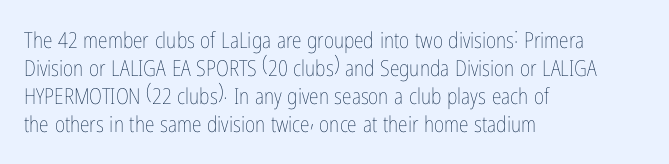
Normally led — the rows are evenly, conventionally spaced. Underlining? Definitely not there. The axis of the letterforms is exactly vertical. The passage is arranged the way most books set body copy — flush left. Default kerning and tracking; the words read as compact shapes.
